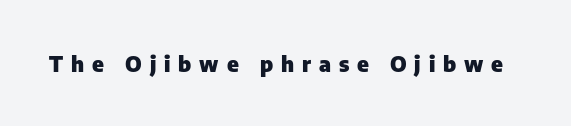
Q: Is the text bold? A: Yes.
Q: Is the text italic (slanted)? A: No, it is upright.
Q: Is the text underlined? A: No.
Q: Is the spacing between letters normal or unusually wide? A: Unusually wide.
